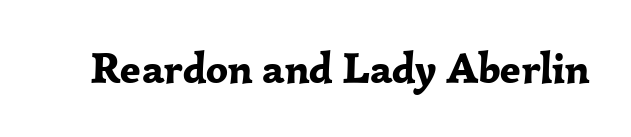
A serif font was chosen for this passage. Style check: upright. Letter spacing: default. This is heavy type, rendered in bold. Rule under the text: the space is simply empty.
